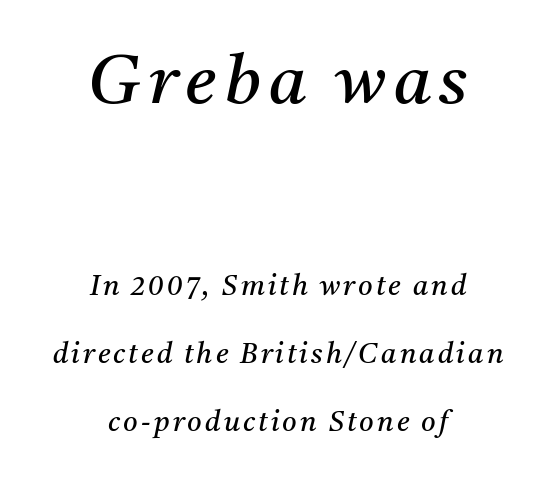
Does the copy run flush right? No — it is centered line by line. This rendering employs a face with finishing strokes, i.e., a serif. Caption: face not bold, strokes unweighted. The baseline area is clear. Is the type slanted? Yes — the strokes lean at a clear angle.
